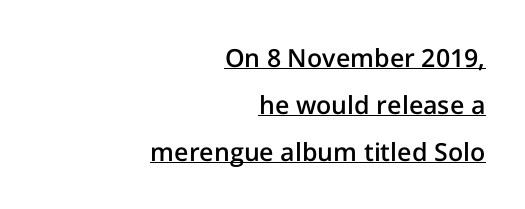
Q: Is the text bold? A: Semi-bold.
Q: Is the text italic (slanted)? A: No, it is upright.
Q: Is the text underlined? A: Yes.
Q: How is the paragraph aligned? A: Right-aligned.
Q: Is the spacing between letters normal or unusually wide? A: Normal.
